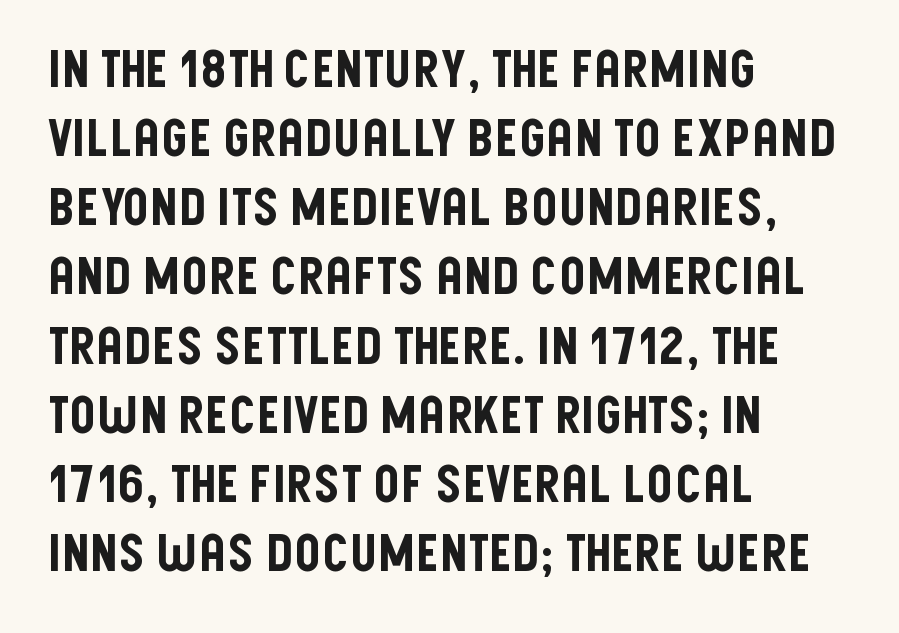
{"serif": "no", "italic": "no", "width": "condensed", "stroke_contrast": "low", "x_height": "large", "monospaced": "no", "underline": "no", "align": "left", "line_spacing": "normal", "line_spacing_ratio": 1.33, "letter_spacing": "normal", "letter_spacing_em": 0.0, "glyph_px": 52}
